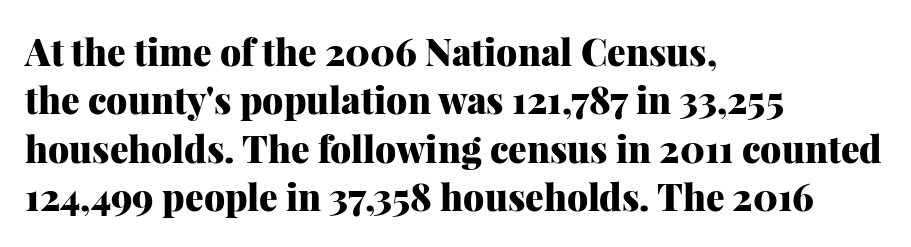
The image shows 37 px heavy serif type, upright; set left-aligned, normal line spacing (1.31x), normal letter spacing, not underlined; medium stroke contrast and a medium x-height.
